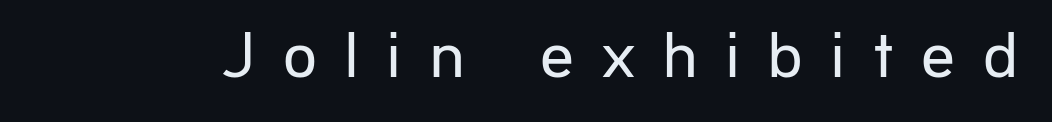
{"serif": "no", "italic": "no", "bold": "no", "weight": "regular", "width": "normal", "stroke_contrast": "low", "x_height": "medium", "monospaced": "no", "underline": "no", "letter_spacing": "wide", "letter_spacing_em": 0.41, "glyph_px": 67}
